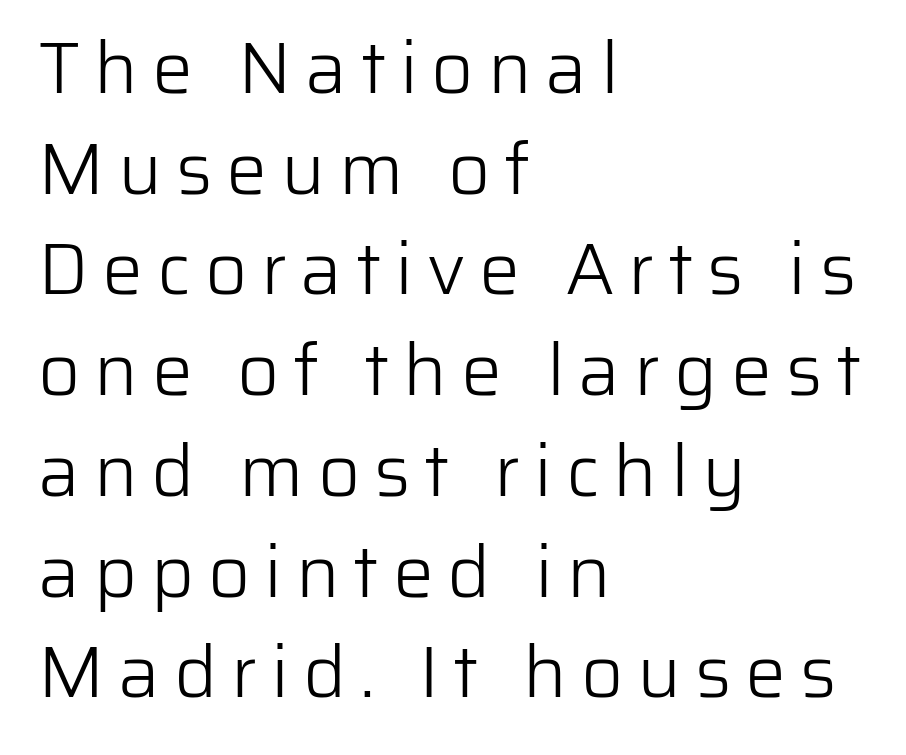
In CSS terms this would be text-align: left. These lines were composed using upright roman letters. Check under the words: just untouched page. Each letter keeps its own natural width here, so spacing adapts to shape. Weight class: somewhere from thin through regular. Vertically, the passage feels balanced, rows spaced as you'd expect.
